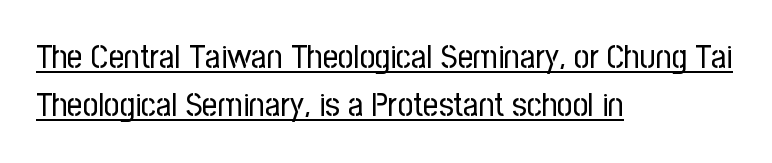
The image shows 34 px regular-weight, condensed sans-serif type, upright; set left-aligned, normal line spacing (1.4x), normal letter spacing, underlined; low stroke contrast and a medium x-height.
